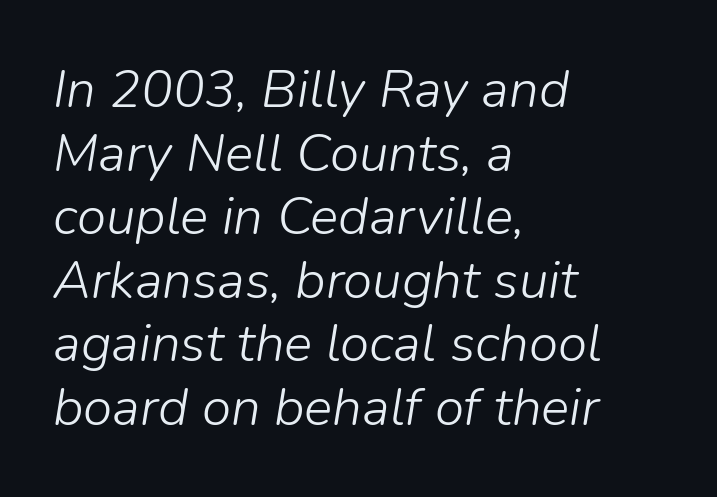
The image shows 53 px light type, italic (leaning right); set left-aligned, line spacing 1.2x, normal letter spacing, not underlined; low stroke contrast and a medium x-height.
